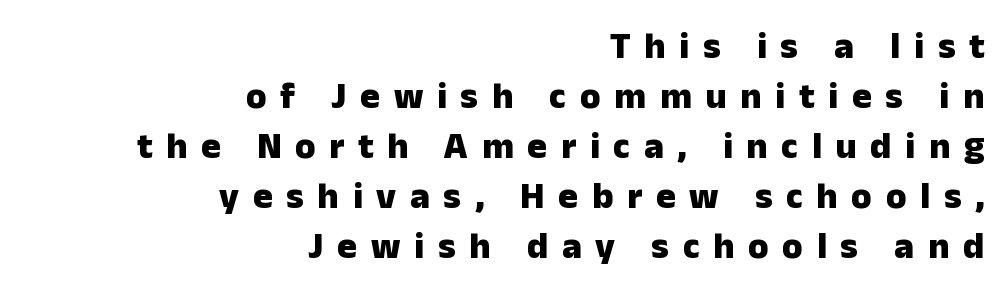
Q: Is the text bold? A: Yes.
Q: Is the text italic (slanted)? A: No, it is upright.
Q: Is the typeface a serif or a sans-serif typeface? A: Sans-serif.
Q: Is the text underlined? A: No.
Q: How is the paragraph aligned? A: Right-aligned.
Q: Is the spacing between letters normal or unusually wide? A: Unusually wide.
Q: Is the spacing between lines tight, normal or loose? A: Normal.
Q: Width (condensed, normal, or wide)? A: Normal.
Q: Stroke contrast? A: Low.
Q: x-height? A: Medium.
Q: Monospaced? A: No.
